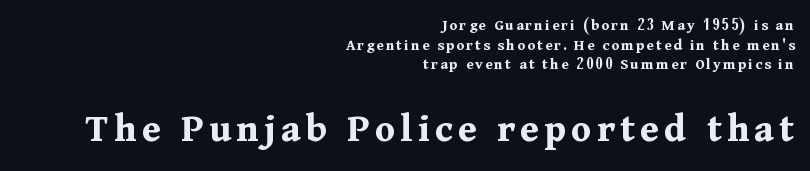
Q: Is the text bold? A: Yes.
Q: Is the text italic (slanted)? A: No, it is upright.
Q: Is the typeface a serif or a sans-serif typeface? A: Serif.
Q: Is the text underlined? A: No.
Q: How is the paragraph aligned? A: Right-aligned.
Q: Which block of text is set in a larger size, the first (top) or the second (bottom)? A: The second (bottom) one.
Q: Width (condensed, normal, or wide)? A: Normal.
Q: Stroke contrast? A: Medium.
Q: x-height? A: Medium.
Q: Monospaced? A: No.
